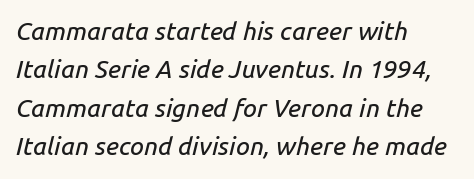
Q: Is the text italic (slanted)? A: Yes, it leans right by about 14 degrees.
Q: Is the text underlined? A: No.
Q: How is the paragraph aligned? A: Left-aligned.
Q: Is the spacing between letters normal or unusually wide? A: Normal.
Q: Is the spacing between lines tight, normal or loose? A: Normal.
